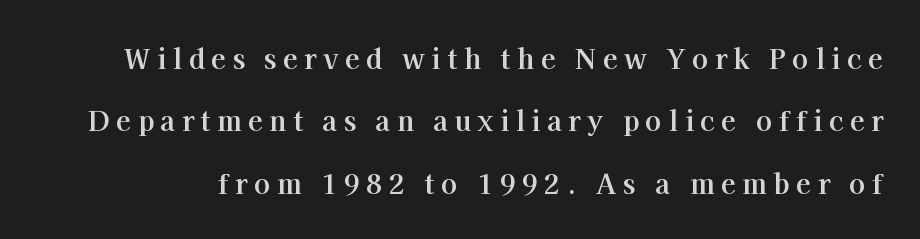
Every stem runs plumb, perpendicular to the baseline. Caption: bold face, heavy strokes. What stands out about the letter spacing? Its width — letters are far apart. Honestly, the rows look like they've been pulled way apart.
